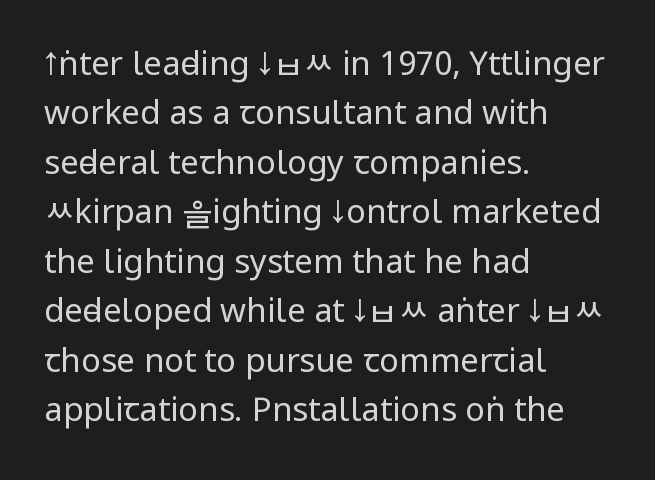
{"serif": "no", "italic": "no", "bold": "no", "weight": "regular", "width": "condensed", "stroke_contrast": "low", "x_height": "large", "monospaced": "no", "underline": "no", "align": "left", "line_spacing": "normal", "line_spacing_ratio": 1.5, "letter_spacing": "normal", "letter_spacing_em": 0.0, "glyph_px": 33}
